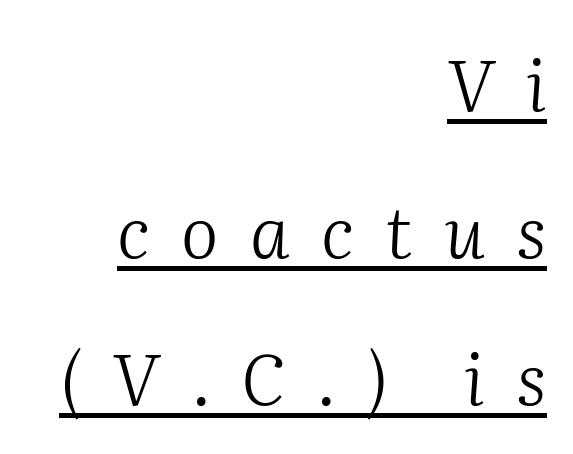
{"serif": "yes", "italic": "yes", "lean": "right", "slant_degrees": 2, "bold": "no", "weight": "light", "width": "normal", "stroke_contrast": "medium", "x_height": "medium", "monospaced": "no", "underline": "yes", "align": "right", "line_spacing": "loose", "line_spacing_ratio": 2.07, "letter_spacing": "wide", "letter_spacing_em": 0.44, "glyph_px": 71}
